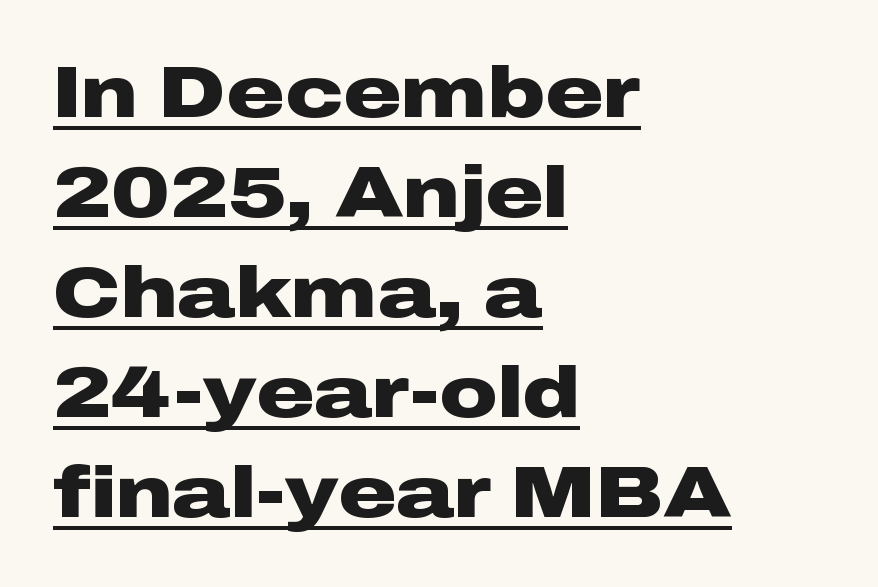
The image shows 72 px heavy, wide sans-serif type, upright; set left-aligned, normal line spacing (1.39x), normal letter spacing, underlined; low stroke contrast and a medium x-height.
